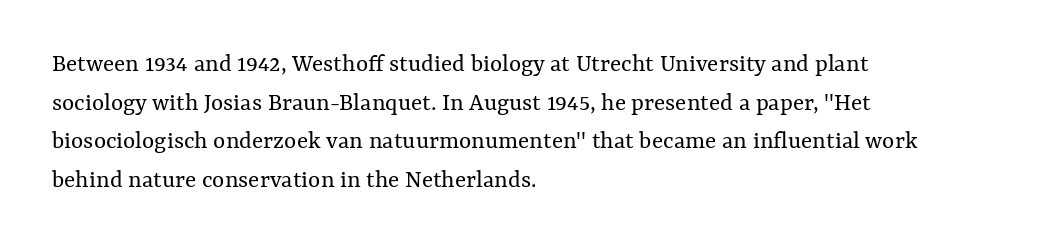
The image shows 26 px text type, upright; set left-aligned, normal line spacing (1.49x), normal letter spacing, not underlined.
